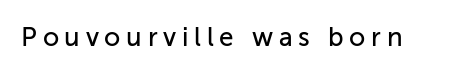
Q: Is the text italic (slanted)? A: No, it is upright.
Q: Is the text underlined? A: No.
Q: Is the spacing between letters normal or unusually wide? A: Unusually wide.
